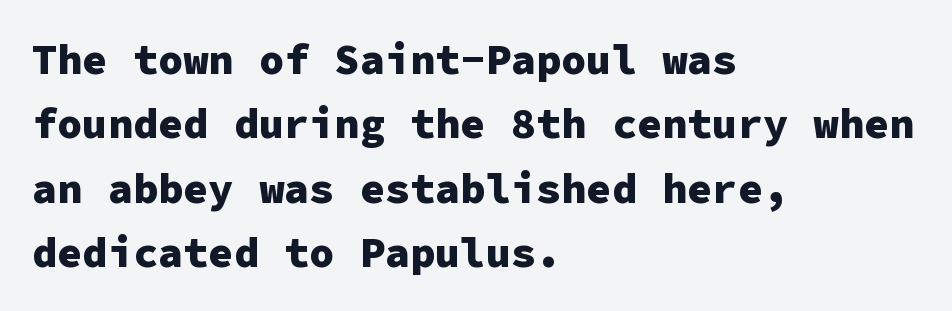
{"serif": "no", "italic": "no", "bold": "yes", "weight": "heavy", "width": "normal", "stroke_contrast": "low", "x_height": "medium", "monospaced": "yes", "underline": "no", "align": "left", "line_spacing": "normal", "line_spacing_ratio": 1.53, "letter_spacing": "normal", "letter_spacing_em": 0.0, "glyph_px": 42}
